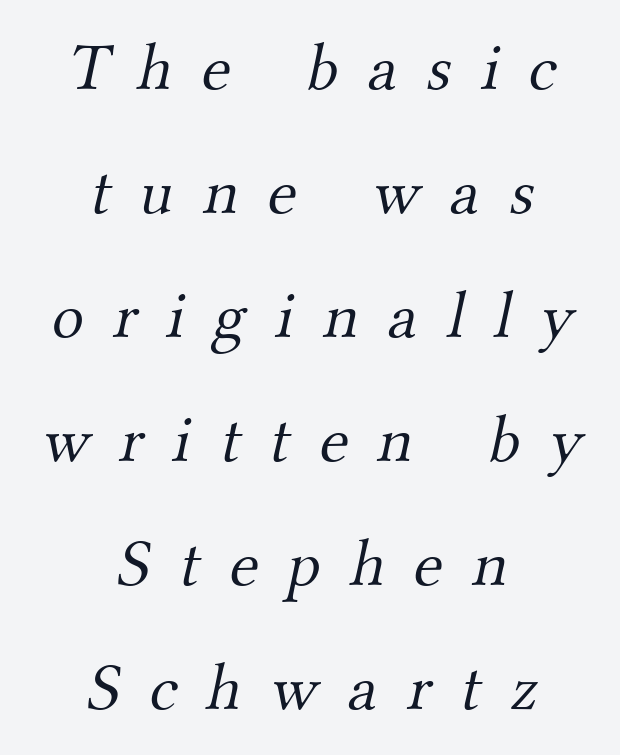
{"serif": "yes", "bold": "no", "weight": "light", "width": "normal", "stroke_contrast": "medium", "x_height": "small", "monospaced": "no", "underline": "no", "align": "center", "line_spacing_ratio": 1.85, "letter_spacing": "wide", "letter_spacing_em": 0.44, "glyph_px": 67}
